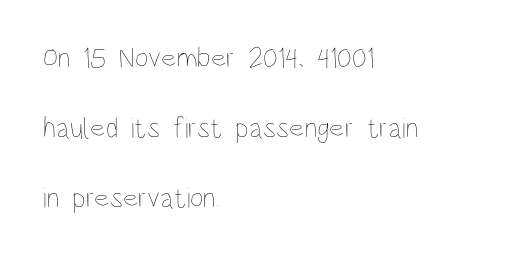
Q: Is the text bold? A: No.
Q: Is the text italic (slanted)? A: No, it is upright.
Q: Is the text underlined? A: No.
Q: How is the paragraph aligned? A: Left-aligned.
Q: Is the spacing between letters normal or unusually wide? A: Normal.
Q: Is the spacing between lines tight, normal or loose? A: Loose.
Q: Width (condensed, normal, or wide)? A: Condensed.
Q: Stroke contrast? A: Low.
Q: x-height? A: Large.
Q: Monospaced? A: No.
